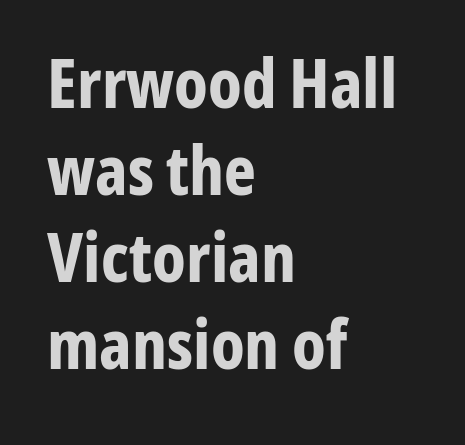
Q: Is the text bold? A: Yes.
Q: Is the text italic (slanted)? A: No, it is upright.
Q: Is the typeface a serif or a sans-serif typeface? A: Sans-serif.
Q: Is the text underlined? A: No.
Q: How is the paragraph aligned? A: Left-aligned.
Q: Is the spacing between letters normal or unusually wide? A: Normal.
Q: Is the spacing between lines tight, normal or loose? A: Normal.
Q: Width (condensed, normal, or wide)? A: Condensed.
Q: Stroke contrast? A: Low.
Q: x-height? A: Medium.
Q: Monospaced? A: No.
